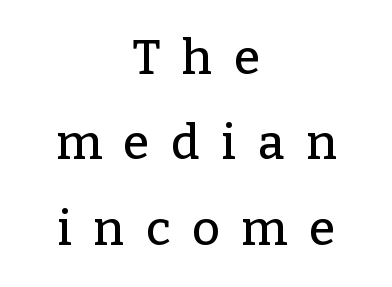
Regarding serifs, this sample has them. Clear beneath every line of the passage. A typesetter would call this proportional, since set widths differ per character. The lettering stays uniformly vertical, giving the passage a roman look. The whitespace from short lines is split evenly between both sides.
